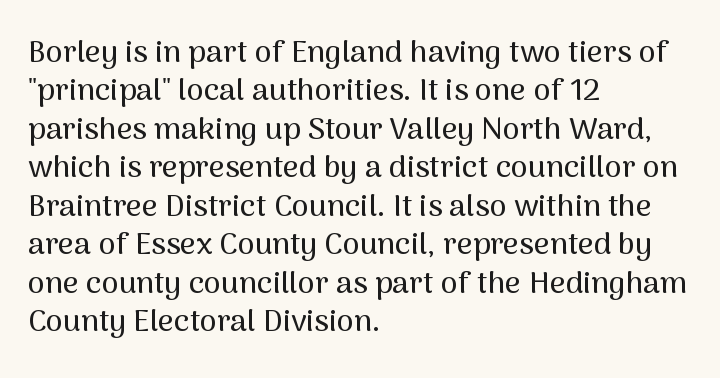
{"serif": "no", "italic": "no", "width": "normal", "stroke_contrast": "medium", "x_height": "medium", "monospaced": "no", "underline": "no", "align": "left", "line_spacing_ratio": 1.24, "letter_spacing": "normal", "letter_spacing_em": 0.0, "glyph_px": 31}
